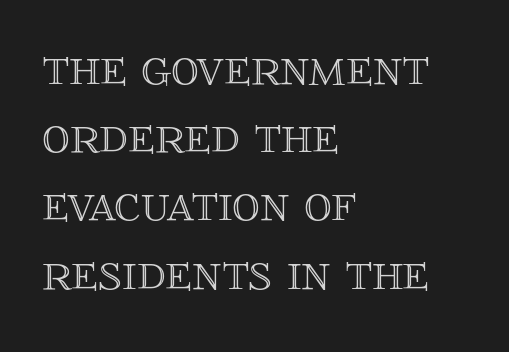
Every row of glyphs begins at an identical x-position on the left. The baseline area is clear. In terms of letterspacing, this is plain default setting. The letters stand upright; this is a roman face.
